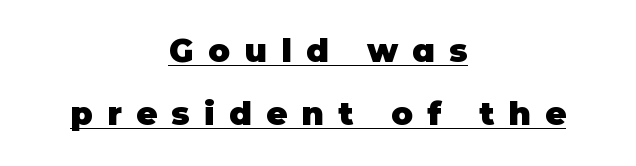
Heavy-handed strokes throughout: this text is bold. What's the leading like? Stretched, with rows far apart. The glyphs are accompanied by a horizontal stroke just below them. Tracking value appears strongly positive — letters spread wide. A centered setting, common on invitations and titles, is used for this passage.
